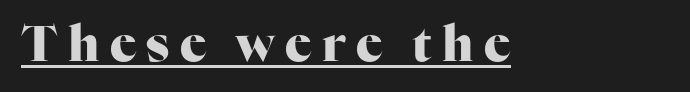
{"serif": "yes", "italic": "no", "bold": "yes", "weight": "heavy", "width": "normal", "stroke_contrast": "high", "x_height": "medium", "monospaced": "no", "underline": "yes", "letter_spacing": "wide", "letter_spacing_em": 0.21, "glyph_px": 49}
